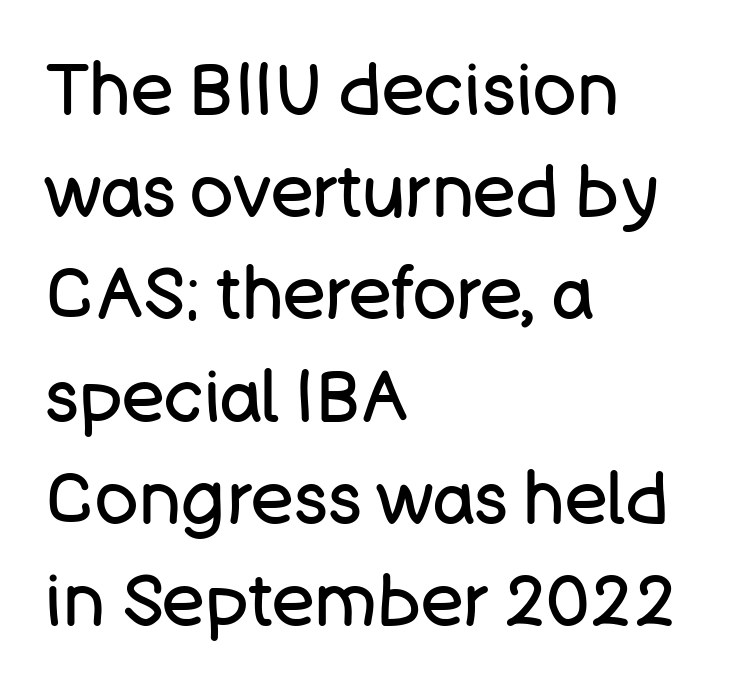
What stands out about the letter spacing? Nothing — it is the standard amount. I'd call this a sans setting — the letters go barefoot. A bare baseline throughout the passage. Character widths vary here, with narrow letters taking less room than wide ones.
